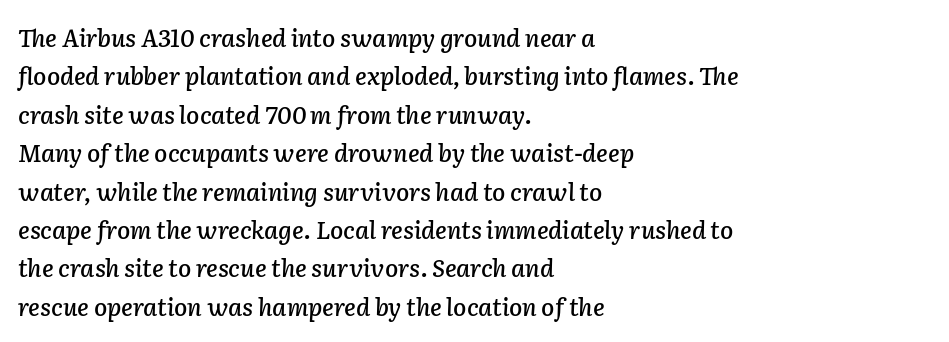
{"italic": "yes", "lean": "right", "slant_degrees": 2, "underline": "no", "align": "left", "line_spacing": "normal", "line_spacing_ratio": 1.6, "letter_spacing": "normal", "letter_spacing_em": 0.0, "glyph_px": 24}
